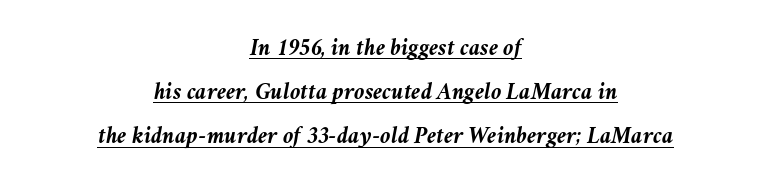
{"italic": "yes", "lean": "right", "slant_degrees": 11, "bold": "yes", "underline": "yes", "align": "center", "line_spacing_ratio": 1.84, "letter_spacing": "normal", "letter_spacing_em": 0.0, "glyph_px": 24}
